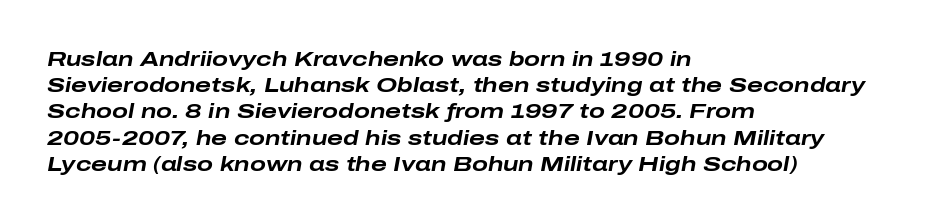
The image shows 21 px bold type, italic (leaning right); set left-aligned, normal line spacing (1.25x), normal letter spacing, not underlined.
